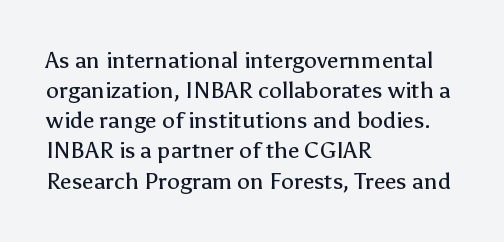
Q: Is the text bold? A: No.
Q: Is the text italic (slanted)? A: No, it is upright.
Q: Is the text underlined? A: No.
Q: How is the paragraph aligned? A: Left-aligned.
Q: Is the spacing between letters normal or unusually wide? A: Normal.
Q: Is the spacing between lines tight, normal or loose? A: Normal.
